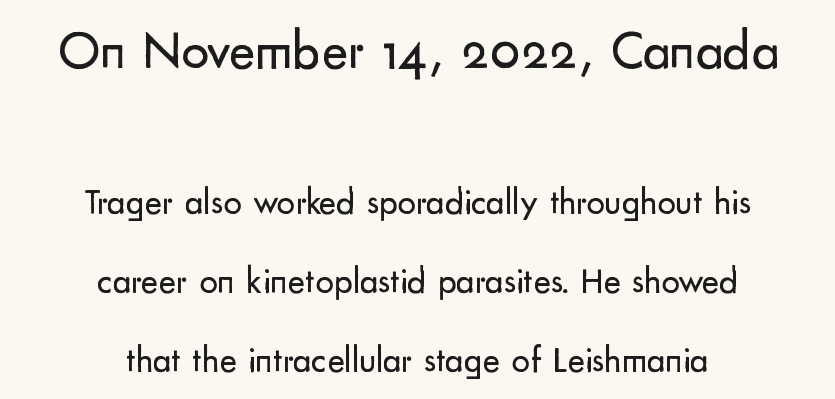
Q: Is the text bold? A: No.
Q: Is the text italic (slanted)? A: No, it is upright.
Q: Is the typeface a serif or a sans-serif typeface? A: Sans-serif.
Q: Is the text underlined? A: No.
Q: How is the paragraph aligned? A: Centered.
Q: Is the spacing between letters normal or unusually wide? A: Normal.
Q: Is the spacing between lines tight, normal or loose? A: Loose.
Q: Which block of text is set in a larger size, the first (top) or the second (bottom)? A: The first (top) one.
Q: Width (condensed, normal, or wide)? A: Normal.
Q: Stroke contrast? A: Low.
Q: x-height? A: Small.
Q: Monospaced? A: No.
